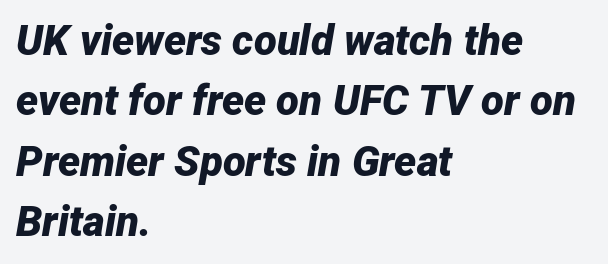
{"italic": "yes", "lean": "right", "slant_degrees": 12, "bold": "yes", "weight": "bold", "width": "normal", "stroke_contrast": "low", "x_height": "medium", "monospaced": "no", "underline": "no", "align": "left", "line_spacing": "normal", "line_spacing_ratio": 1.44, "letter_spacing": "normal", "letter_spacing_em": 0.0, "glyph_px": 42}
